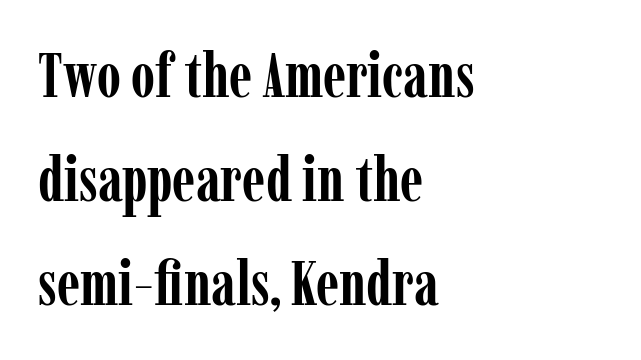
{"serif": "yes", "italic": "no", "bold": "yes", "weight": "semibold", "width": "condensed", "stroke_contrast": "low", "x_height": "medium", "monospaced": "no", "underline": "no", "align": "left", "line_spacing": "normal", "line_spacing_ratio": 1.68, "letter_spacing": "normal", "letter_spacing_em": 0.0, "glyph_px": 62}
